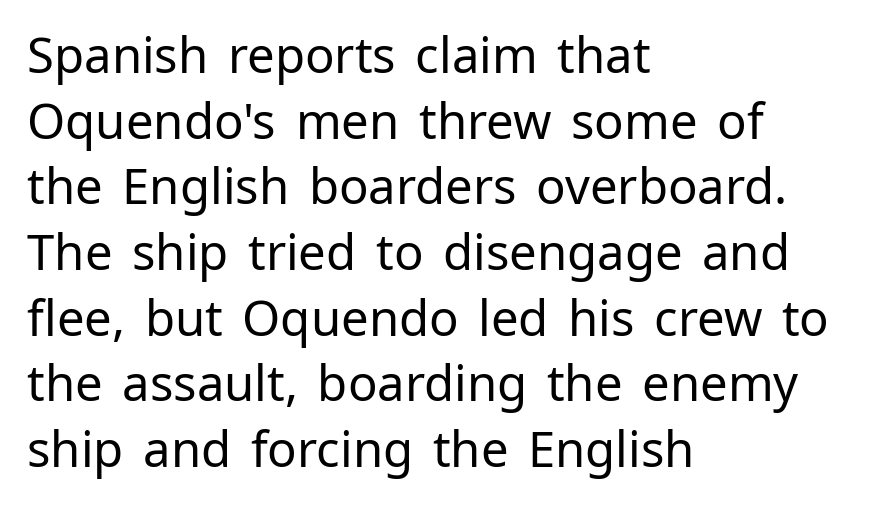
The image shows 49 px regular-weight sans-serif type, upright; set left-aligned, normal line spacing (1.34x), normal letter spacing, not underlined; low stroke contrast and a medium x-height.
